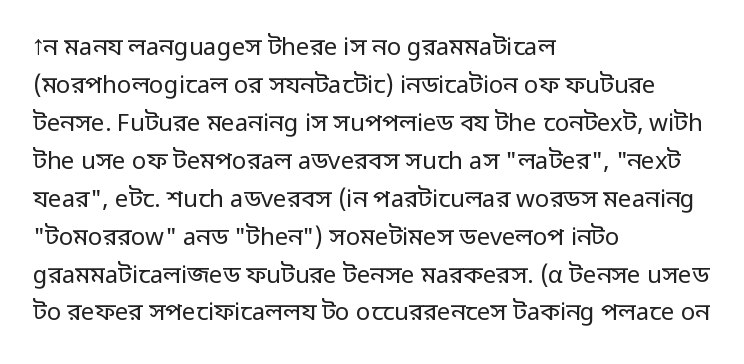
{"italic": "no", "bold": "no", "underline": "no", "align": "left", "line_spacing": "normal", "line_spacing_ratio": 1.58, "letter_spacing": "normal", "letter_spacing_em": 0.0, "glyph_px": 24}
